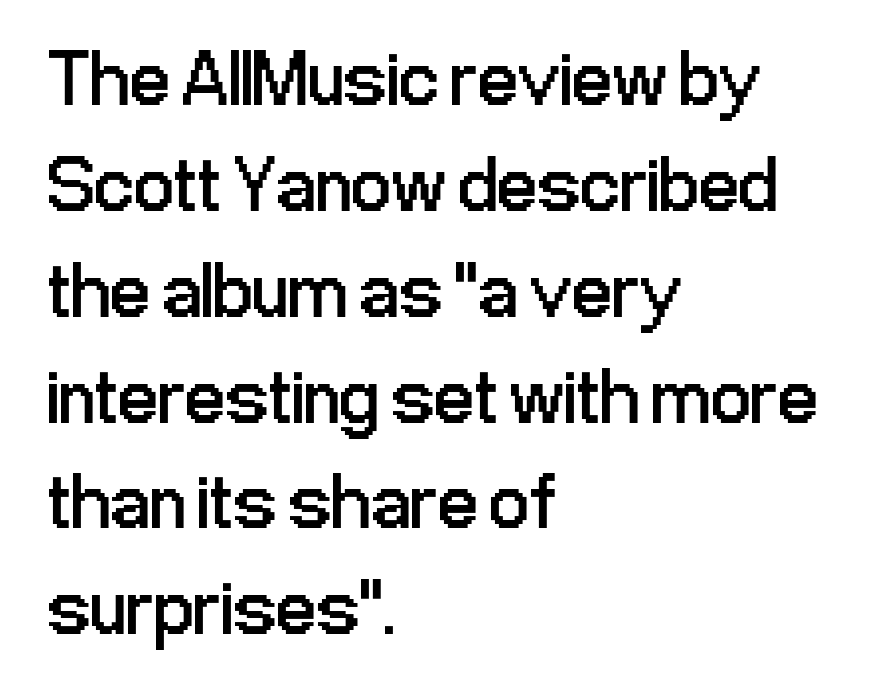
The image shows 79 px regular-weight, condensed sans-serif type, upright; set left-aligned, normal line spacing (1.34x), normal letter spacing, not underlined; low stroke contrast and a medium x-height.
